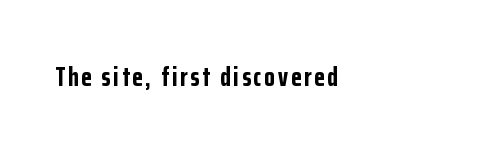
{"italic": "no", "bold": "yes", "underline": "no", "glyph_px": 27}
